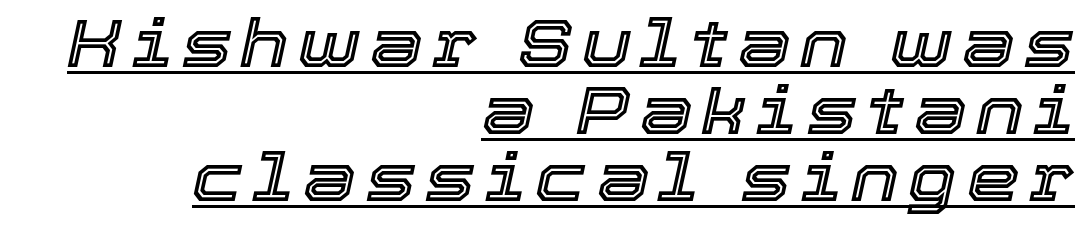
This rendering features underlined lettering. A typesetter would call this leading minimal, almost set solid. Proportional: the letters do not fall into vertical columns. Rendered with sloped, italic letterforms. The lines in this sample share a right terminus and differ only in where they begin.
